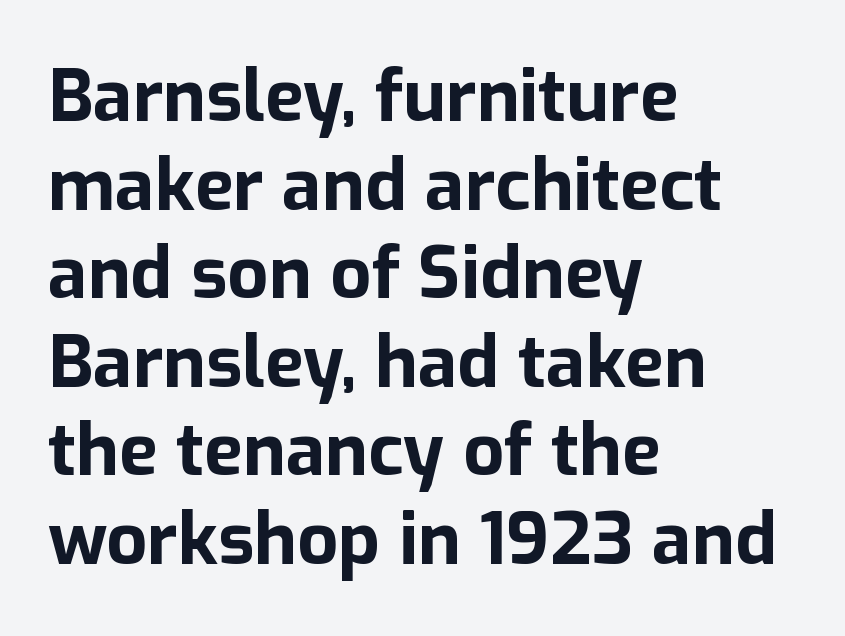
Q: Is the text bold? A: Yes.
Q: Is the text italic (slanted)? A: No, it is upright.
Q: Is the typeface a serif or a sans-serif typeface? A: Sans-serif.
Q: Is the text underlined? A: No.
Q: How is the paragraph aligned? A: Left-aligned.
Q: Is the spacing between letters normal or unusually wide? A: Normal.
Q: Width (condensed, normal, or wide)? A: Normal.
Q: Stroke contrast? A: Low.
Q: x-height? A: Medium.
Q: Monospaced? A: No.
